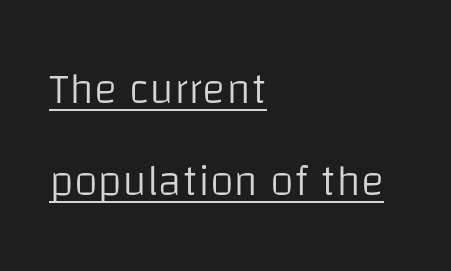
Tall strokes in this sample are plumb rather than angled. The ragged edge is on the right, which tells us the setting is flush left. The typeface chosen for these lines omits serifs. Counters stay open thanks to moderate or lighter strokes. Do the characters align in a grid? No, the font is proportional.
